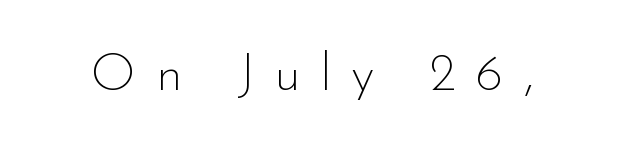
The image shows 53 px thin sans-serif type, upright; set unusually wide letter spacing (+0.37 em), not underlined; low stroke contrast and a small x-height.
